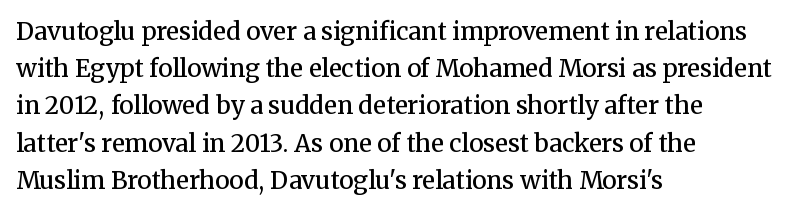
If you measured baseline to baseline, you'd find a middling distance. Summary of weight: moderately heavy, a semibold. Horizontal alignment here is leftward, the default for most running prose. Beneath every word, the page is bare.
